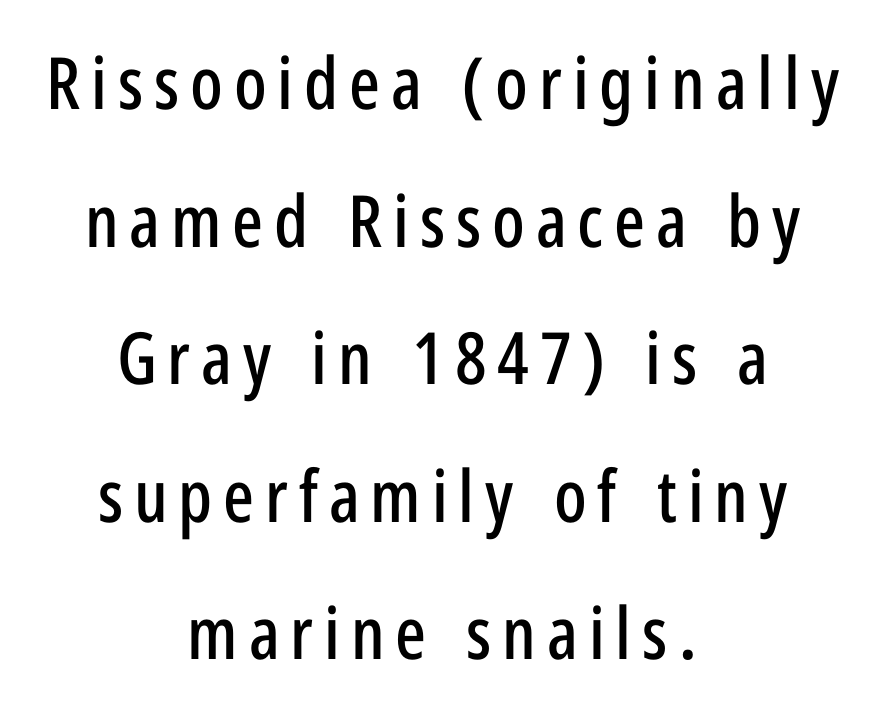
{"serif": "no", "italic": "no", "width": "condensed", "stroke_contrast": "low", "x_height": "medium", "monospaced": "no", "underline": "no", "align": "center", "line_spacing": "loose", "line_spacing_ratio": 1.91, "glyph_px": 72}
